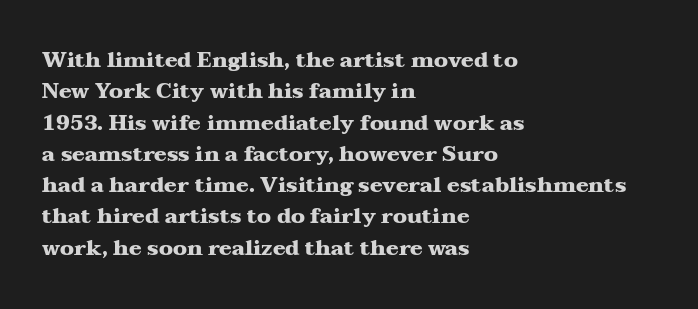
{"italic": "no", "bold": "yes", "underline": "no", "align": "left", "line_spacing": "normal", "line_spacing_ratio": 1.49, "letter_spacing": "normal", "letter_spacing_em": 0.0, "glyph_px": 21}
